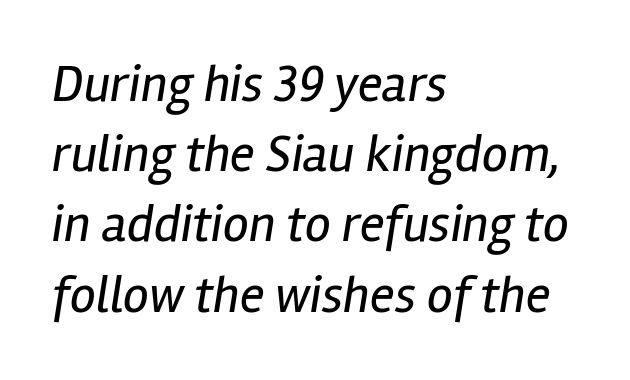
{"italic": "yes", "lean": "right", "slant_degrees": 12, "bold": "no", "weight": "regular", "width": "condensed", "stroke_contrast": "low", "x_height": "medium", "monospaced": "no", "underline": "no", "align": "left", "line_spacing": "normal", "line_spacing_ratio": 1.35, "letter_spacing": "normal", "letter_spacing_em": 0.0, "glyph_px": 52}
